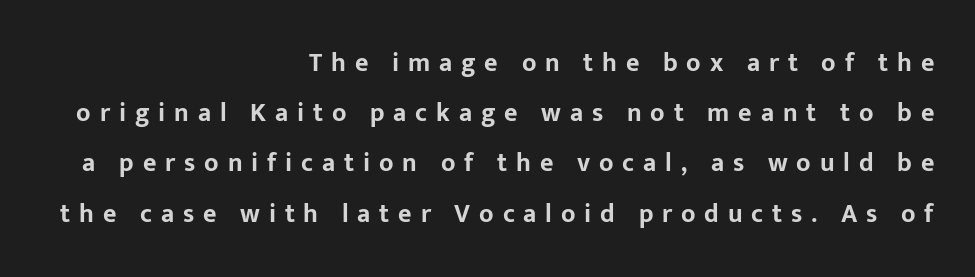
The image shows 26 px bold type, upright; set right-aligned, loose line spacing (1.93x), unusually wide letter spacing (+0.34 em), not underlined.
